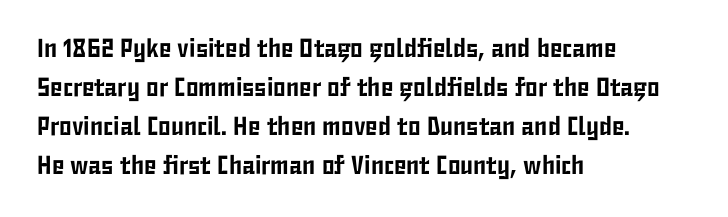
Q: Is the text italic (slanted)? A: No, it is upright.
Q: Is the text underlined? A: No.
Q: How is the paragraph aligned? A: Left-aligned.
Q: Is the spacing between letters normal or unusually wide? A: Normal.
Q: Is the spacing between lines tight, normal or loose? A: Normal.
